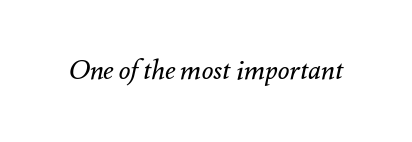
Q: Is the text bold? A: No.
Q: Is the text italic (slanted)? A: Yes, it leans right by about 12 degrees.
Q: Is the text underlined? A: No.
Q: Is the spacing between letters normal or unusually wide? A: Normal.
